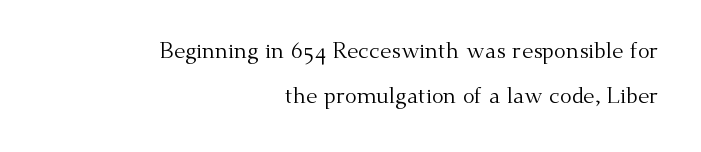
{"italic": "no", "bold": "no", "underline": "no", "align": "right", "line_spacing": "loose", "line_spacing_ratio": 2.03, "letter_spacing": "normal", "letter_spacing_em": 0.0, "glyph_px": 22}
